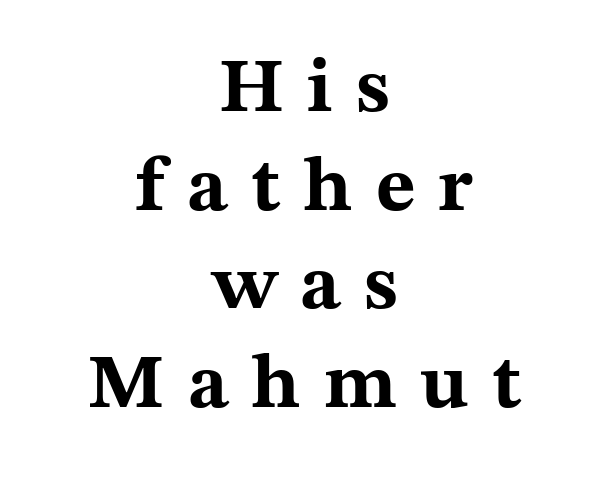
{"serif": "yes", "italic": "no", "bold": "yes", "weight": "bold", "width": "wide", "stroke_contrast": "medium", "x_height": "medium", "monospaced": "no", "underline": "no", "align": "center", "line_spacing": "normal", "line_spacing_ratio": 1.28, "letter_spacing": "wide", "letter_spacing_em": 0.3, "glyph_px": 77}
